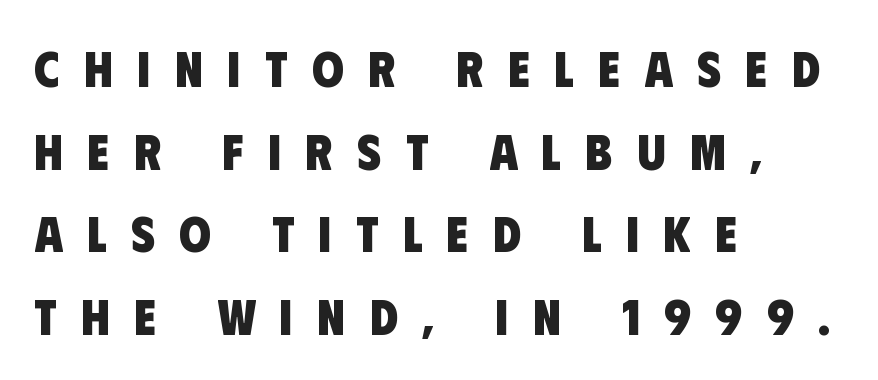
Q: Is the text bold? A: Yes.
Q: Is the typeface a serif or a sans-serif typeface? A: Sans-serif.
Q: Is the text underlined? A: No.
Q: How is the paragraph aligned? A: Left-aligned.
Q: Is the spacing between letters normal or unusually wide? A: Unusually wide.
Q: Is the spacing between lines tight, normal or loose? A: Normal.
Q: Width (condensed, normal, or wide)? A: Condensed.
Q: Stroke contrast? A: Low.
Q: x-height? A: Large.
Q: Monospaced? A: No.
